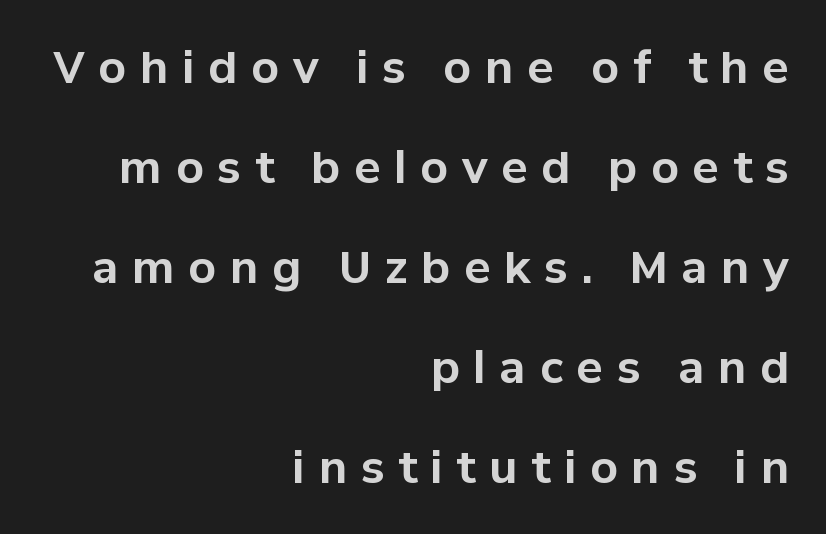
Q: Is the text bold? A: Yes.
Q: Is the text italic (slanted)? A: No, it is upright.
Q: Is the typeface a serif or a sans-serif typeface? A: Sans-serif.
Q: Is the text underlined? A: No.
Q: How is the paragraph aligned? A: Right-aligned.
Q: Is the spacing between letters normal or unusually wide? A: Unusually wide.
Q: Is the spacing between lines tight, normal or loose? A: Loose.
Q: Width (condensed, normal, or wide)? A: Normal.
Q: Stroke contrast? A: Low.
Q: x-height? A: Medium.
Q: Monospaced? A: No.
